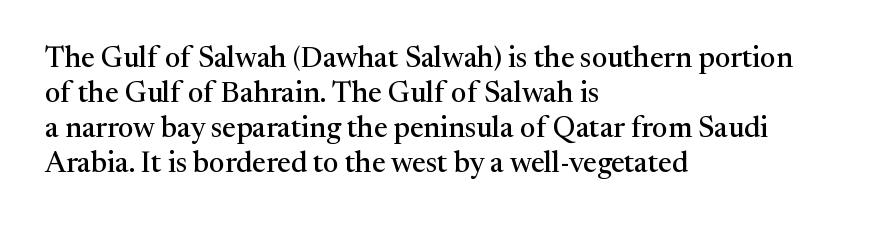
{"serif": "yes", "italic": "no", "width": "normal", "stroke_contrast": "medium", "x_height": "medium", "monospaced": "no", "underline": "no", "align": "left", "line_spacing_ratio": 1.21, "letter_spacing": "normal", "letter_spacing_em": 0.0, "glyph_px": 29}
